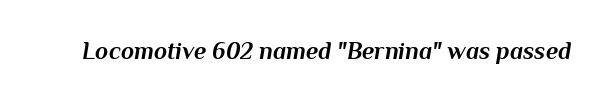
The image shows 24 px bold type, italic (leaning right); set normal letter spacing, not underlined.
